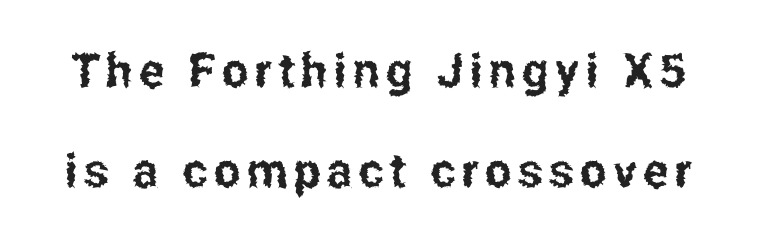
Q: Is the text italic (slanted)? A: No, it is upright.
Q: Is the typeface a serif or a sans-serif typeface? A: Sans-serif.
Q: Is the text underlined? A: No.
Q: Is the spacing between lines tight, normal or loose? A: Loose.
Q: Width (condensed, normal, or wide)? A: Condensed.
Q: Stroke contrast? A: Low.
Q: x-height? A: Medium.
Q: Monospaced? A: No.
